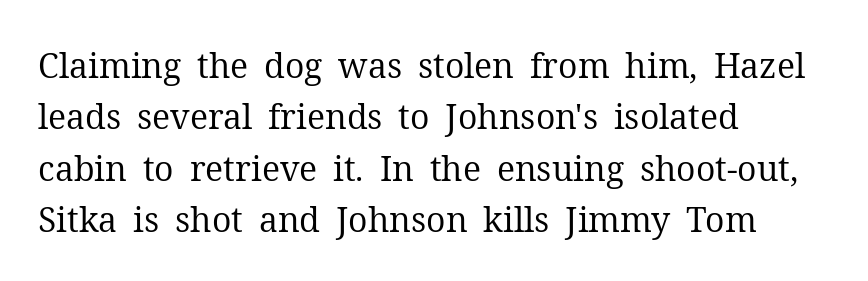
The image shows 34 px regular-weight serif type, upright; set left-aligned, normal line spacing (1.51x), normal letter spacing, not underlined; medium stroke contrast and a medium x-height.
